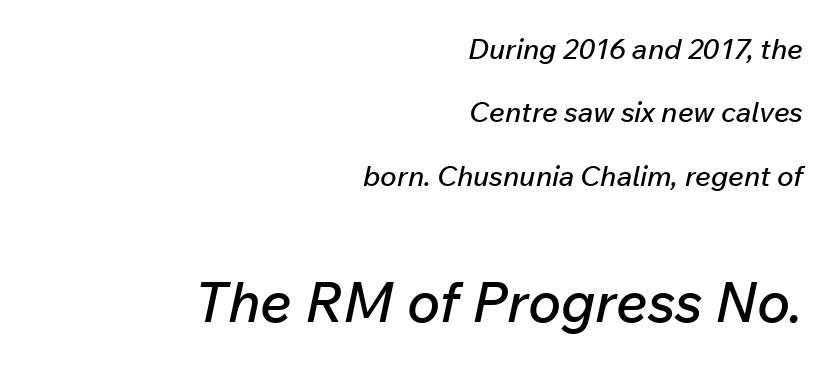
The image shows 56 px text type, italic (leaning right); set right-aligned, loose line spacing (2.26x), normal letter spacing, not underlined; the second (bottom) block is 2.0x larger; low stroke contrast and a medium x-height.
